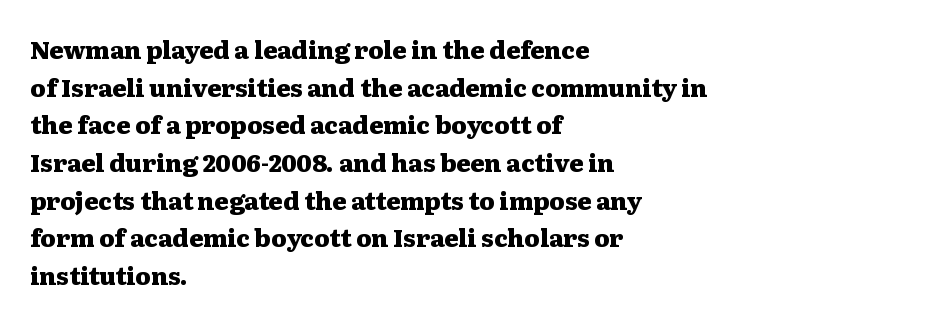
Q: Is the text bold? A: Yes.
Q: Is the text italic (slanted)? A: No, it is upright.
Q: Is the text underlined? A: No.
Q: How is the paragraph aligned? A: Left-aligned.
Q: Is the spacing between letters normal or unusually wide? A: Normal.
Q: Is the spacing between lines tight, normal or loose? A: Normal.
